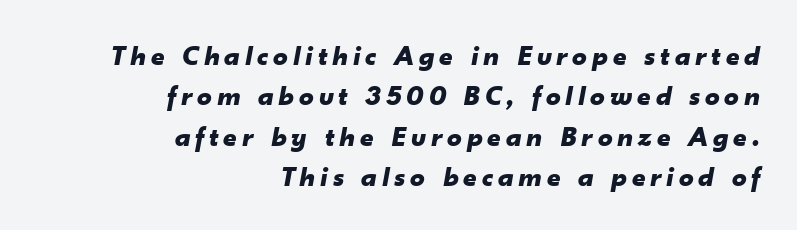
Set as a true bold cut, around the 700 mark. Slant detected: the letters are inclined. A student would call this right alignment; a typographer would say flush right, rag left. Quick note: interline space is typical. Each letter keeps its own natural width here, so spacing adapts to shape.
